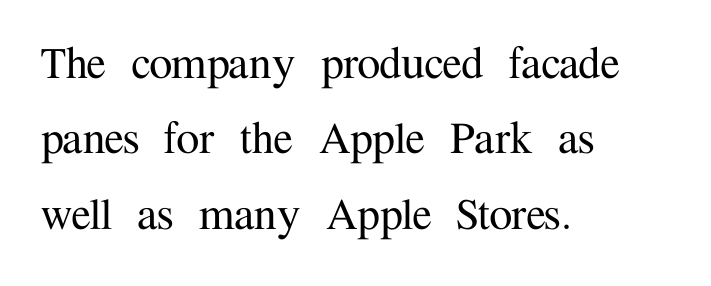
The image shows 52 px serif type, upright; set left-aligned, normal line spacing (1.45x), normal letter spacing, not underlined; medium stroke contrast and a medium x-height.
